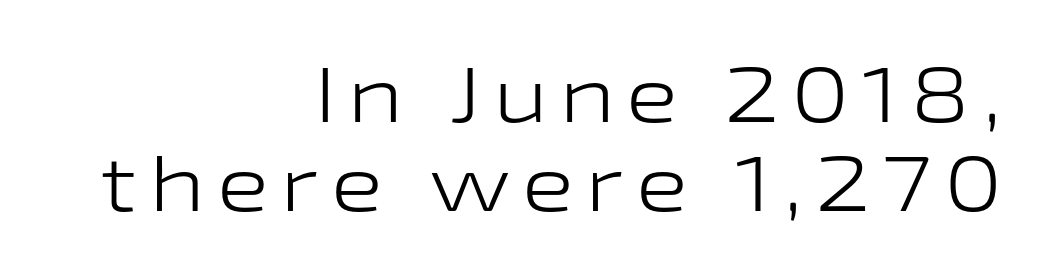
{"serif": "no", "italic": "no", "bold": "no", "weight": "light", "width": "wide", "stroke_contrast": "low", "x_height": "medium", "monospaced": "no", "underline": "no", "align": "right", "line_spacing": "tight", "line_spacing_ratio": 1.14, "glyph_px": 78}
